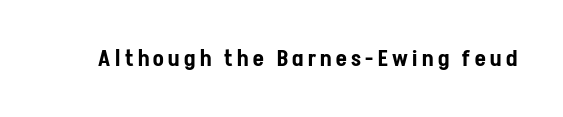
The image shows 22 px text type, upright; set unusually wide letter spacing (+0.2 em), not underlined.
